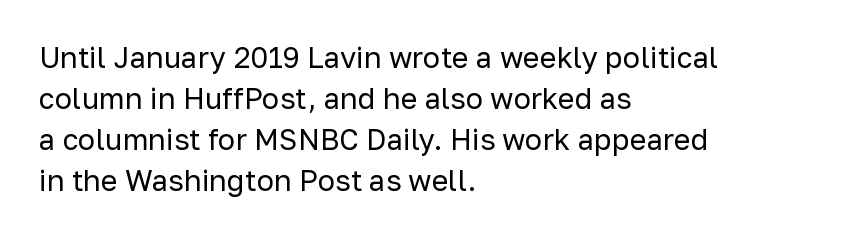
{"serif": "no", "italic": "no", "bold": "no", "weight": "regular", "width": "normal", "stroke_contrast": "low", "x_height": "medium", "monospaced": "no", "underline": "no", "align": "left", "line_spacing": "normal", "line_spacing_ratio": 1.41, "letter_spacing": "normal", "letter_spacing_em": 0.0, "glyph_px": 29}
